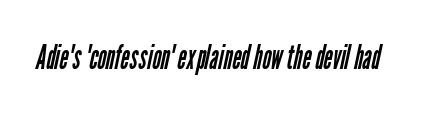
{"serif": "no", "bold": "no", "weight": "regular", "width": "condensed", "stroke_contrast": "low", "x_height": "medium", "monospaced": "no", "underline": "no", "letter_spacing": "normal", "letter_spacing_em": 0.0, "glyph_px": 34}
